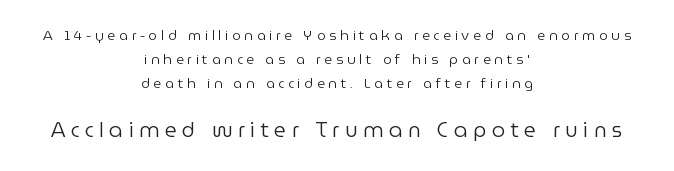
Neither beginnings nor endings align; midpoints do. This rendering features lettering with no underline. Does the lettering tilt? It doesn't — this is upright. The tracking jumps out immediately: characters are airy and widely separated. Is the lower block the larger one? Yes — the lower block carries the bigger type.
